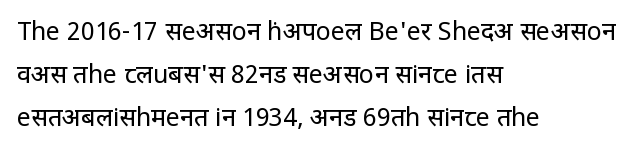
No letter is thick-stroked: the sample isn't bold. No extra tracking has been applied to these lines. Is the block centered? No — it sits flush against the left margin. The letters stand straight up with perfectly vertical stems. Nobody drew a line under any word here.
